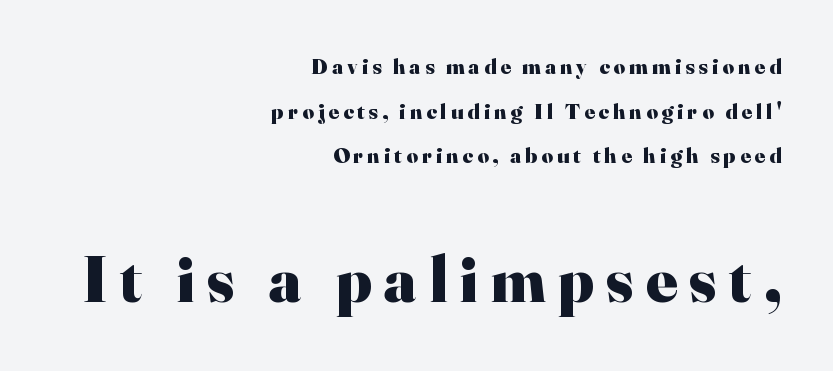
{"serif": "yes", "italic": "no", "bold": "yes", "weight": "heavy", "width": "normal", "stroke_contrast": "high", "x_height": "small", "monospaced": "no", "underline": "no", "align": "right", "line_spacing": "loose", "line_spacing_ratio": 2.03, "larger_block": "second", "size_ratio": 2.95, "glyph_px": 65}
